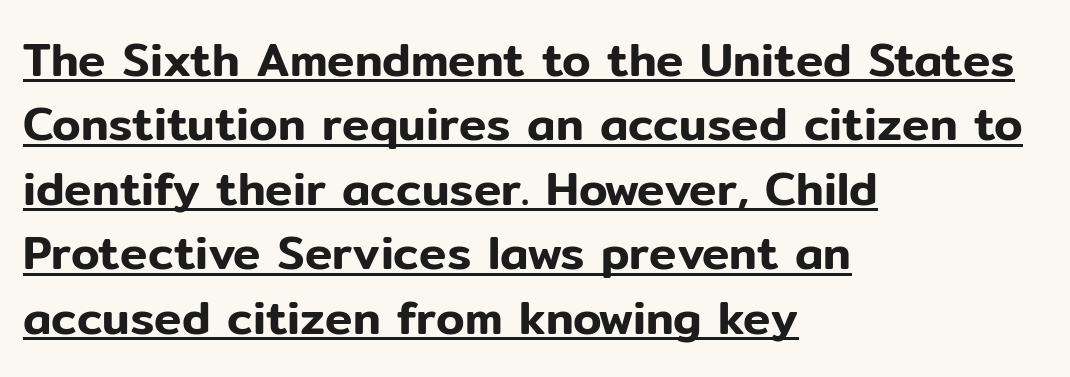
{"serif": "no", "italic": "no", "width": "normal", "stroke_contrast": "low", "x_height": "medium", "monospaced": "no", "underline": "yes", "align": "left", "line_spacing": "normal", "line_spacing_ratio": 1.4, "letter_spacing": "normal", "letter_spacing_em": 0.0, "glyph_px": 46}
